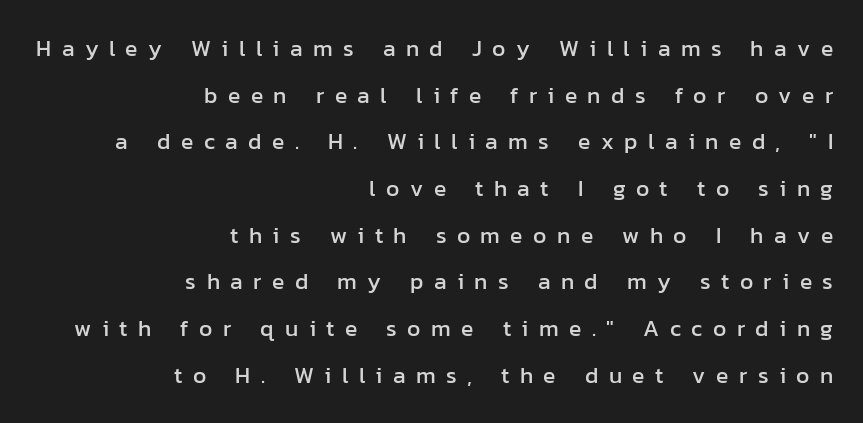
You could only call the tracking loose — the letters float apart. The leading is generous, giving the passage an open texture. Is there any slant? The stems are plumb. Glance below the letters and you will spot only blank space. Each line ends at the same right margin while the left side varies.
